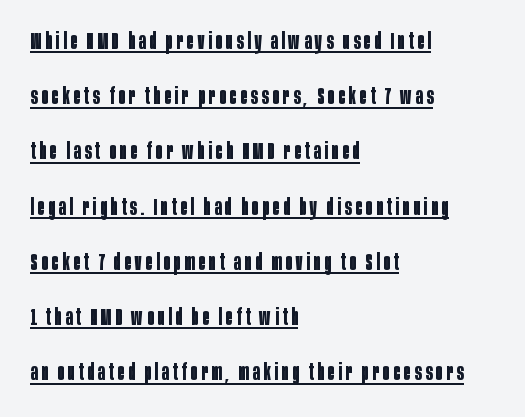
The image shows 23 px bold type, upright; set left-aligned, loose line spacing (2.4x), underlined.
